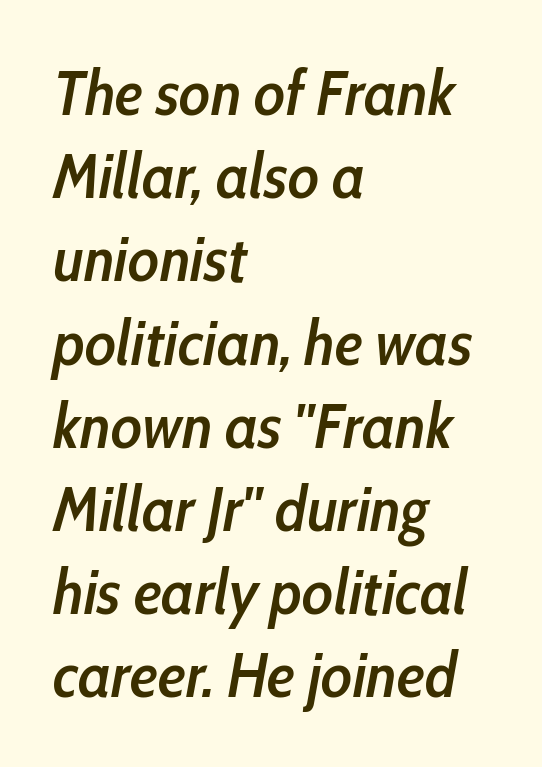
The image shows 64 px semibold, condensed type, italic (leaning right); set left-aligned, normal line spacing (1.3x), normal letter spacing, not underlined; low stroke contrast and a medium x-height.
